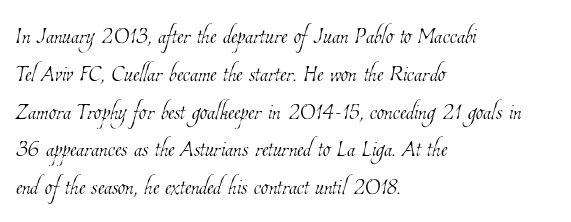
Q: Is the text bold? A: No.
Q: Is the text underlined? A: No.
Q: How is the paragraph aligned? A: Left-aligned.
Q: Is the spacing between letters normal or unusually wide? A: Normal.
Q: Is the spacing between lines tight, normal or loose? A: Normal.
Q: Width (condensed, normal, or wide)? A: Condensed.
Q: Stroke contrast? A: Low.
Q: x-height? A: Medium.
Q: Monospaced? A: No.
